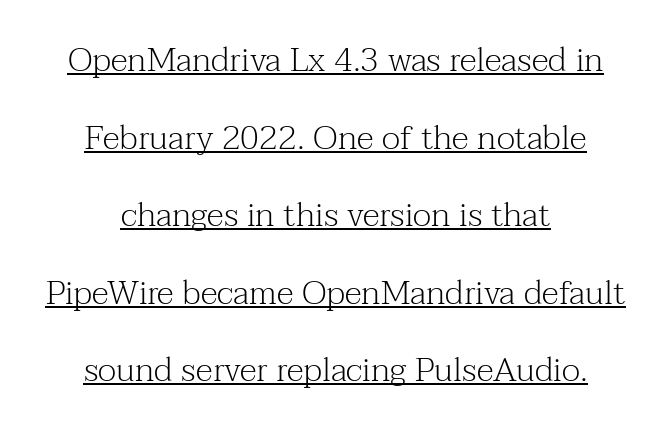
The lettering stays uniformly vertical, giving the passage a roman look. A typographer would call this underscored text. A serif font was chosen for this passage. You could fit nearly another row in the gap between these rows.
